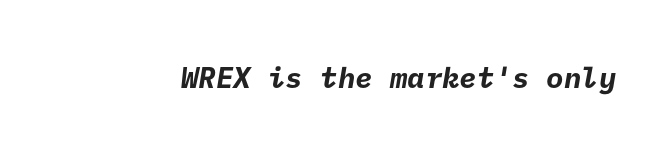
In terms of weight, the rendering is a true, heavy bold. How are the letters spaced? Ordinarily, with no added tracking. Only glyphs here, with clear space below each row. The letters carry no serifs — their stems end cleanly without finishing strokes.
